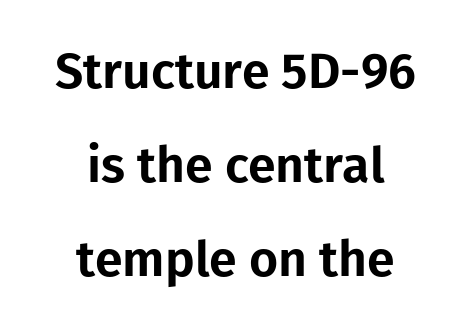
No feet cap the strokes, marking this as sans-serif type. The glyphs are unaccompanied by any horizontal stroke below them. The lettering holds an erect, upright posture throughout. The compositor balanced each line on the midline.
